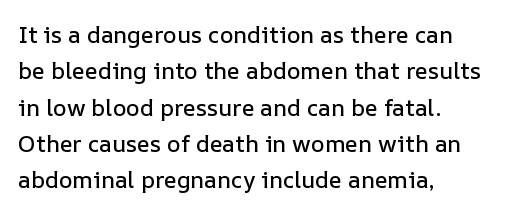
{"italic": "no", "underline": "no", "align": "left", "line_spacing": "normal", "line_spacing_ratio": 1.58, "letter_spacing": "normal", "letter_spacing_em": 0.0, "glyph_px": 23}
